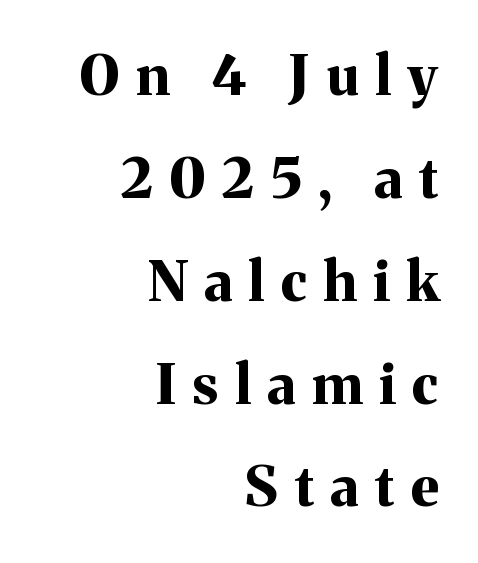
The font's upright variant was chosen for this text. Inter-character spacing is expanded well beyond the font's built-in metrics. Classification — serif. A typesetter would call this proportional, since set widths differ per character.
